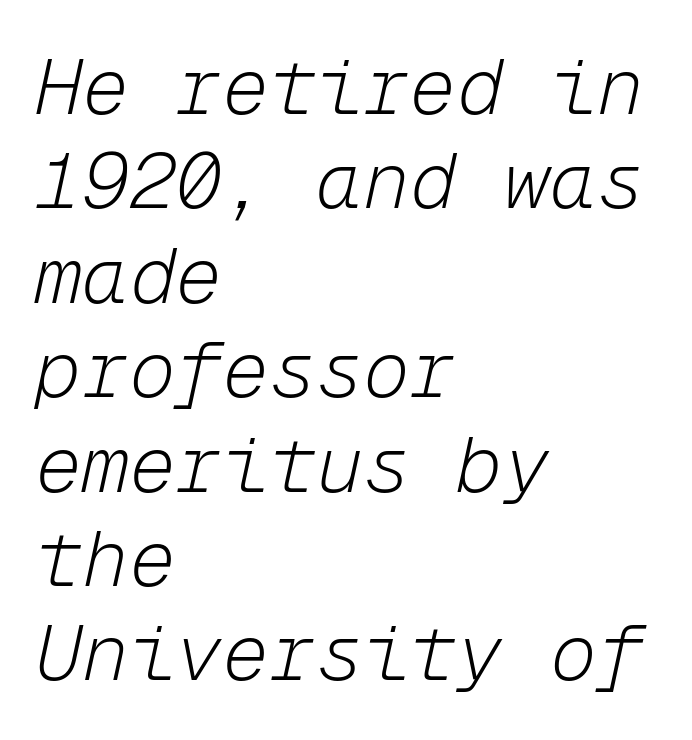
The image shows 78 px light type, italic (leaning right), monospaced; set left-aligned, line spacing 1.21x, normal letter spacing, not underlined; low stroke contrast and a medium x-height.
